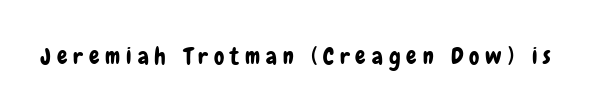
{"italic": "no", "underline": "no", "letter_spacing": "wide", "letter_spacing_em": 0.26, "glyph_px": 23}
